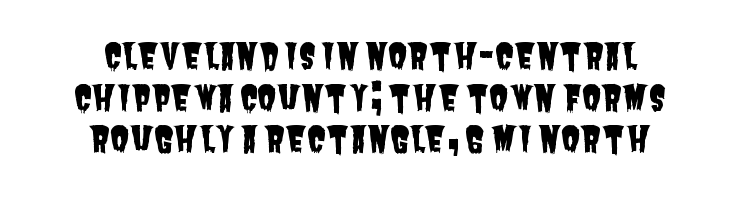
A clean baseline with only descenders dipping below it. Do the characters align in a grid? No, the font is proportional. A typesetter would call this zero additional tracking. The text was rendered using a sans face with plain stroke endings. One-word summary of the alignment: center.
